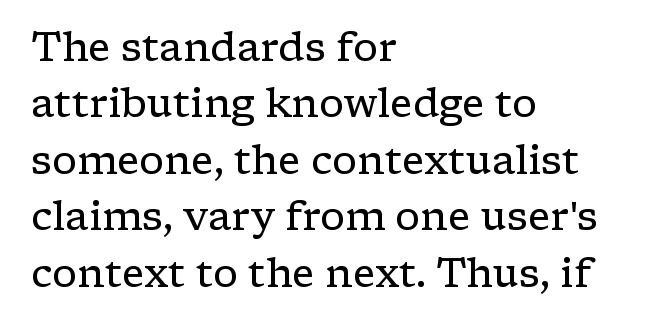
Rule under the text: the space is simply empty. Typographically, this falls in the serif category. Style check: upright. Each word holds together tightly as a unit, with standard inter-letter gaps. Letters have the restrained weight of plain body copy at most.
